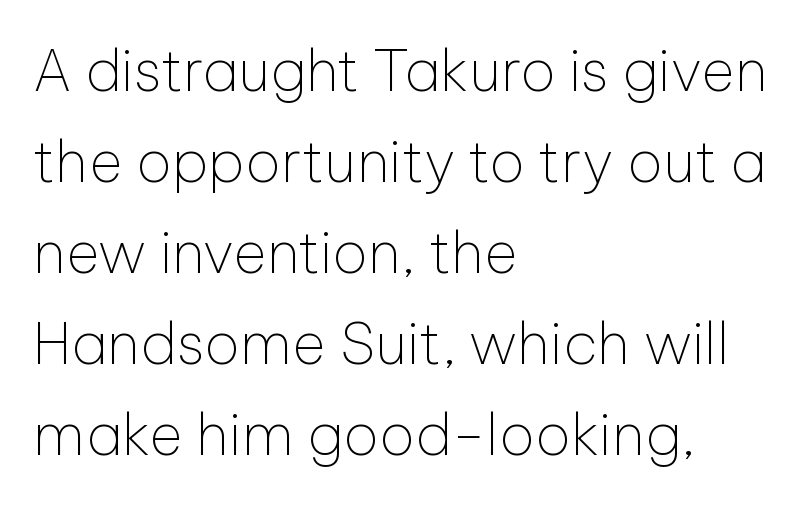
Q: Is the text bold? A: No.
Q: Is the text italic (slanted)? A: No, it is upright.
Q: Is the typeface a serif or a sans-serif typeface? A: Sans-serif.
Q: Is the text underlined? A: No.
Q: How is the paragraph aligned? A: Left-aligned.
Q: Is the spacing between letters normal or unusually wide? A: Normal.
Q: Is the spacing between lines tight, normal or loose? A: Normal.
Q: Width (condensed, normal, or wide)? A: Normal.
Q: Stroke contrast? A: Low.
Q: x-height? A: Medium.
Q: Monospaced? A: No.
